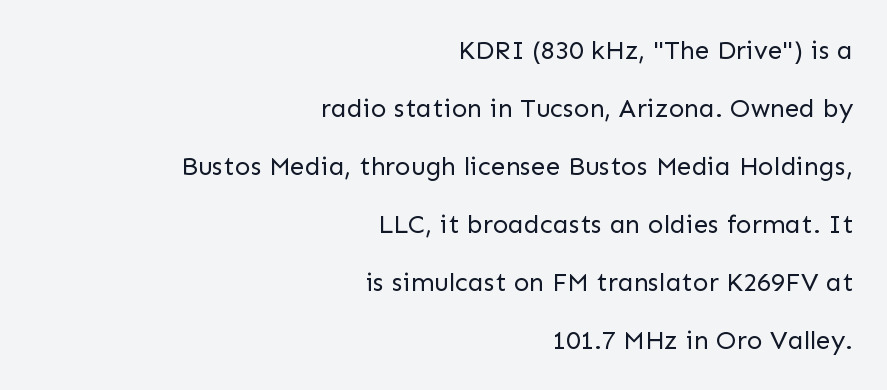
Students, note that the glyphs here touch the page at normal intervals. Type without underlining. The ragged edge is on the left, which tells us the setting is flush right. The vertical gap from one line to the next is large.
